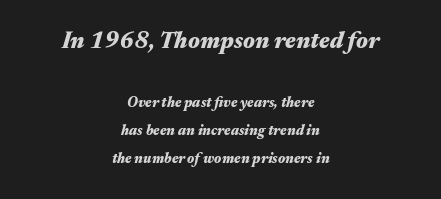
{"italic": "yes", "lean": "right", "slant_degrees": 17, "bold": "yes", "underline": "no", "align": "center", "line_spacing": "loose", "line_spacing_ratio": 2.02, "letter_spacing": "normal", "letter_spacing_em": 0.0, "larger_block": "first", "size_ratio": 1.64, "glyph_px": 23}
